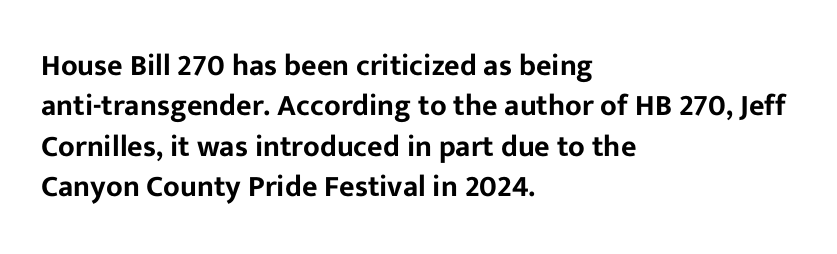
The image shows 30 px sans-serif type, upright; set left-aligned, normal line spacing (1.35x), normal letter spacing, not underlined; low stroke contrast and a medium x-height.
